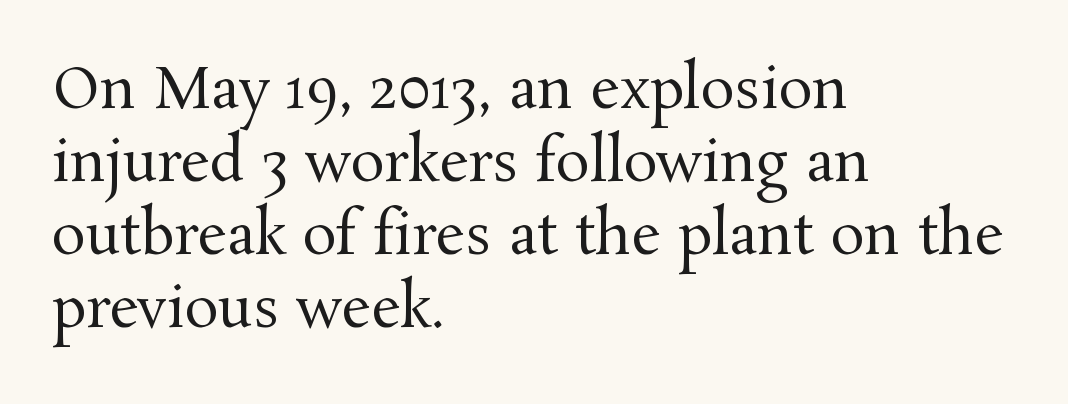
The image shows 57 px regular-weight serif type, upright; set left-aligned, normal line spacing (1.28x), normal letter spacing, not underlined; medium stroke contrast and a medium x-height.
